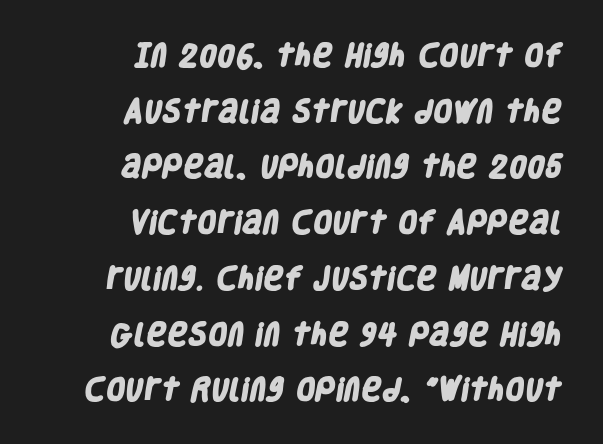
Q: Is the text bold? A: Yes.
Q: Is the text underlined? A: No.
Q: How is the paragraph aligned? A: Right-aligned.
Q: Is the spacing between letters normal or unusually wide? A: Normal.
Q: Is the spacing between lines tight, normal or loose? A: Loose.
